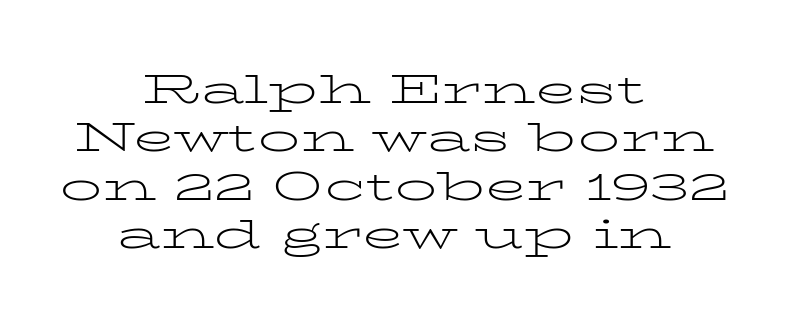
The image shows 42 px light, wide serif type, upright; set centered, tight line spacing (1.15x), normal letter spacing, not underlined; low stroke contrast and a medium x-height.
